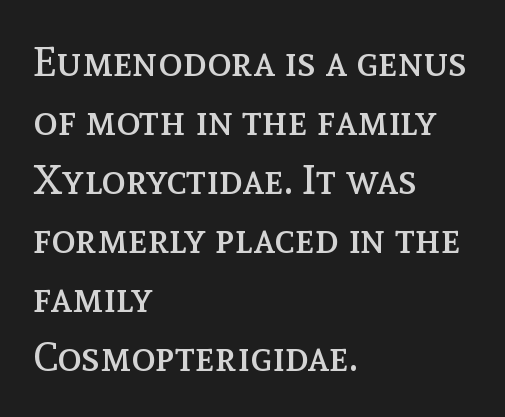
Stems and bowls with no extra thickness — not bold. Here the glyphs are tracked normally, forming tight word shapes. Interline gaps are of average width in this sample. Underlining? Definitely not there. The rendering uses natural spacing where letterforms have individual widths.
